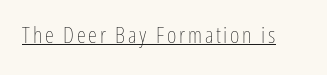
Q: Is the text bold? A: No.
Q: Is the text italic (slanted)? A: No, it is upright.
Q: Is the text underlined? A: Yes.
